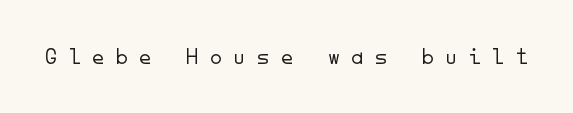
The image shows 24 px text type, upright; set unusually wide letter spacing (+0.48 em), not underlined.
